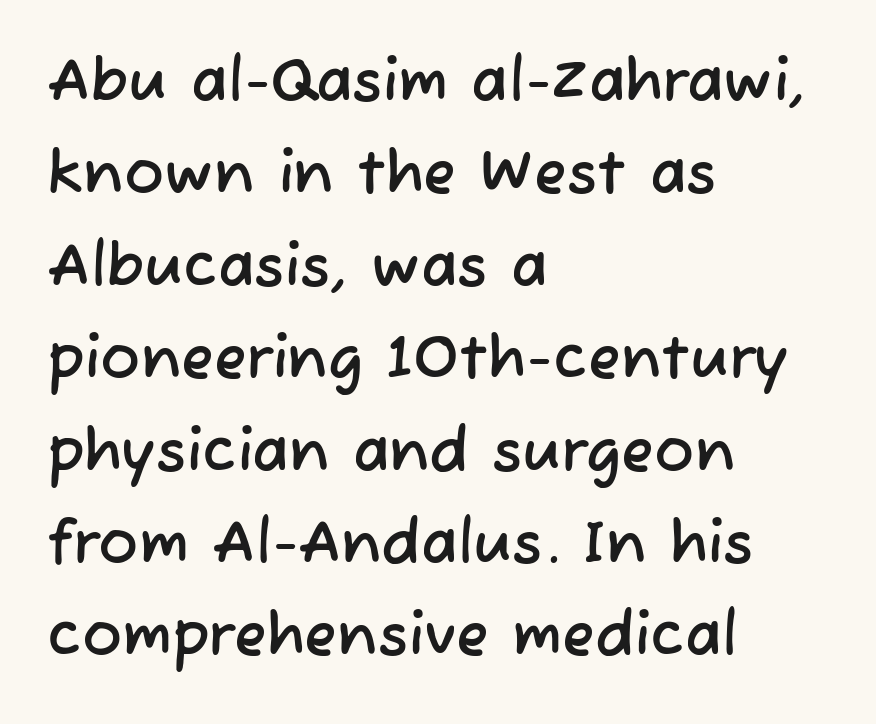
{"serif": "no", "width": "normal", "stroke_contrast": "low", "x_height": "medium", "monospaced": "no", "underline": "no", "align": "left", "line_spacing": "normal", "line_spacing_ratio": 1.54, "letter_spacing": "normal", "letter_spacing_em": 0.0, "glyph_px": 60}
